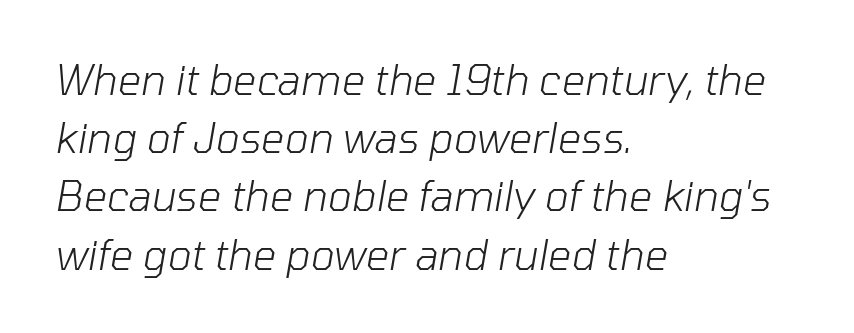
The image shows 41 px light type, italic (leaning right); set left-aligned, normal line spacing (1.42x), normal letter spacing, not underlined; low stroke contrast and a medium x-height.
